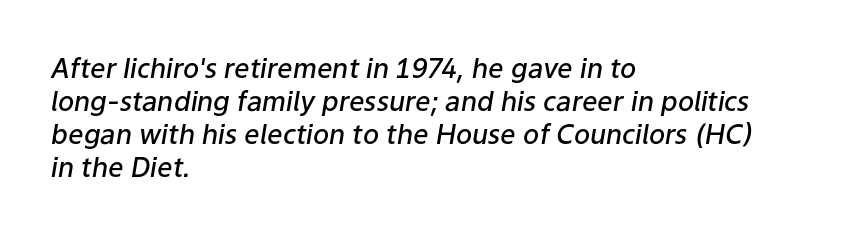
Q: Is the text bold? A: Semi-bold.
Q: Is the text italic (slanted)? A: Yes, it leans right by about 9 degrees.
Q: Is the text underlined? A: No.
Q: How is the paragraph aligned? A: Left-aligned.
Q: Is the spacing between letters normal or unusually wide? A: Normal.
